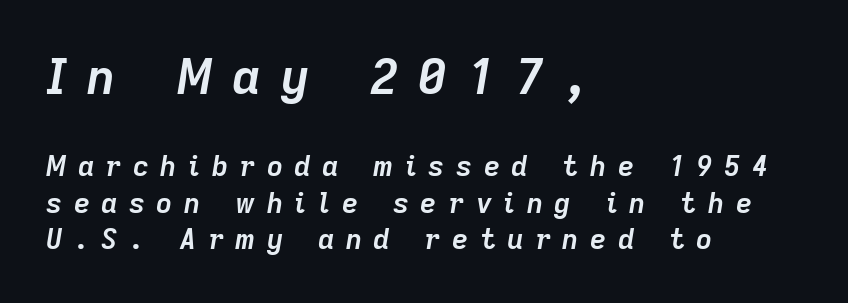
Q: Is the text bold? A: Yes.
Q: Is the text italic (slanted)? A: Yes, it leans right by about 9 degrees.
Q: Is the text underlined? A: No.
Q: How is the paragraph aligned? A: Left-aligned.
Q: Is the spacing between letters normal or unusually wide? A: Unusually wide.
Q: Is the spacing between lines tight, normal or loose? A: Normal.
Q: Which block of text is set in a larger size, the first (top) or the second (bottom)? A: The first (top) one.
Q: Width (condensed, normal, or wide)? A: Normal.
Q: Stroke contrast? A: Low.
Q: x-height? A: Medium.
Q: Monospaced? A: No.
